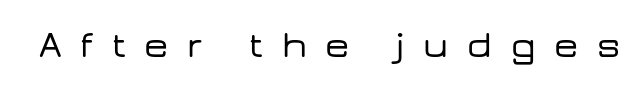
The image shows 38 px wide sans-serif type, upright; set unusually wide letter spacing (+0.49 em), not underlined; low stroke contrast and a medium x-height.
